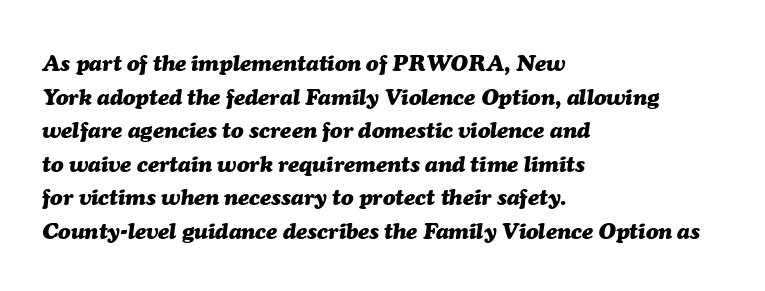
The typography opts for an oblique posture over an upright one. This is heavy type, rendered in bold. Compared with typical paragraphs, the rows here are spaced about the same. A classic flush-left, rag-right setting is used for this passage.
